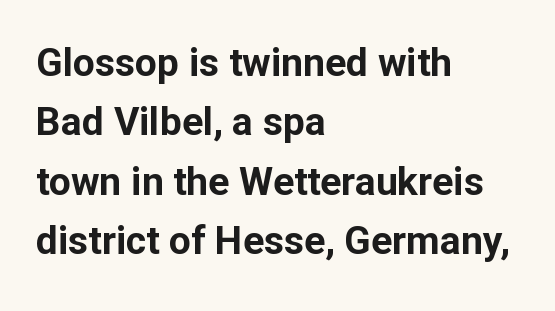
Type without underlining. Heft: maximum for text — a bold. Notice how descenders clear the ascenders below comfortably — that's standard leading. Compared with a centered layout, this one pins lines to the left instead.
